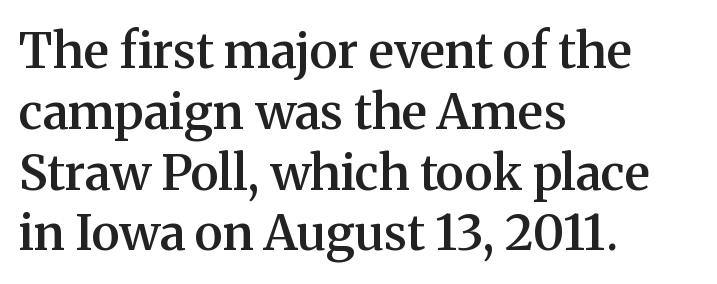
The image shows 49 px semibold serif type, upright; set left-aligned, line spacing 1.24x, normal letter spacing, not underlined; medium stroke contrast and a medium x-height.
